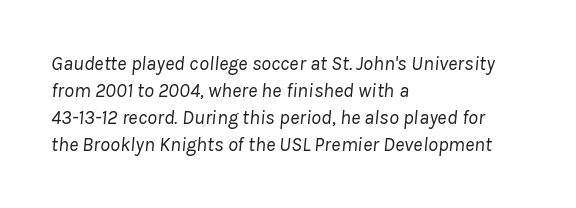
Each word holds together tightly as a unit, with standard inter-letter gaps. The strokes are not fattened; the text isn't bold. Casual observation: everything's shoved over to the left. Baseline-to-baseline distance is the conventional proportion of letter height. Honestly, there is no underline to notice here at all. The text carries the slant typical of an italic or oblique font.
